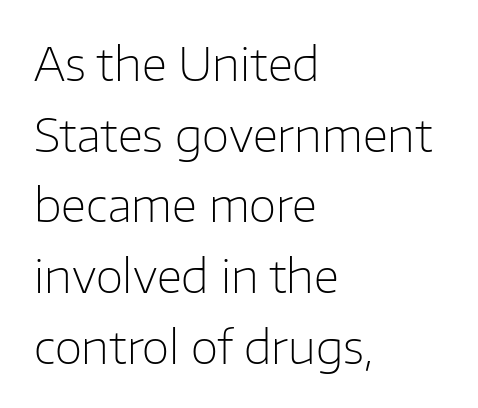
The image shows 45 px light sans-serif type, upright; set left-aligned, normal line spacing (1.57x), normal letter spacing, not underlined; low stroke contrast and a medium x-height.
